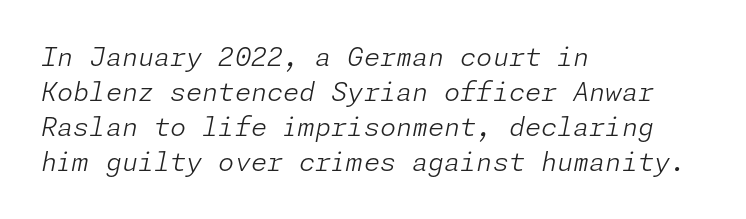
The image shows 26 px text type, italic (leaning right); set left-aligned, normal line spacing (1.35x), normal letter spacing, not underlined.
